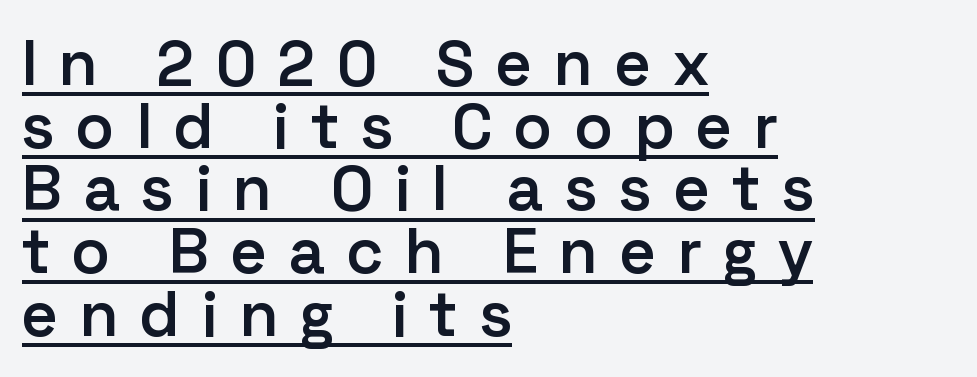
Q: Is the text bold? A: Semi-bold.
Q: Is the text italic (slanted)? A: No, it is upright.
Q: Is the typeface a serif or a sans-serif typeface? A: Sans-serif.
Q: Is the text underlined? A: Yes.
Q: How is the paragraph aligned? A: Left-aligned.
Q: Is the spacing between letters normal or unusually wide? A: Unusually wide.
Q: Is the spacing between lines tight, normal or loose? A: Tight.
Q: Width (condensed, normal, or wide)? A: Normal.
Q: Stroke contrast? A: Low.
Q: x-height? A: Medium.
Q: Monospaced? A: No.
